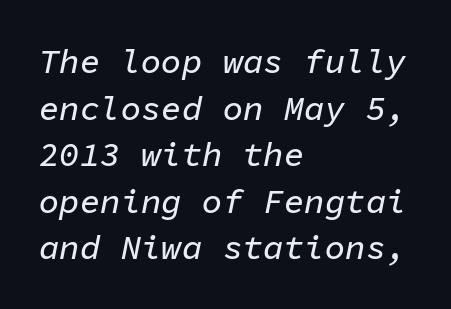
The image shows 34 px text type, italic (leaning right), monospaced; set left-aligned, normal line spacing (1.37x), normal letter spacing, not underlined; low stroke contrast and a medium x-height.
